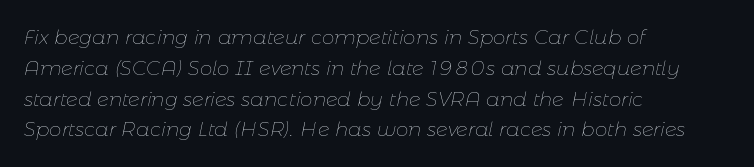
The block of text has a typical density, with ordinary space between rows. The letterforms sit at book weight or below. Glyph-to-glyph distance matches everyday printed text. There's an unmistakable incline to the writing here.
